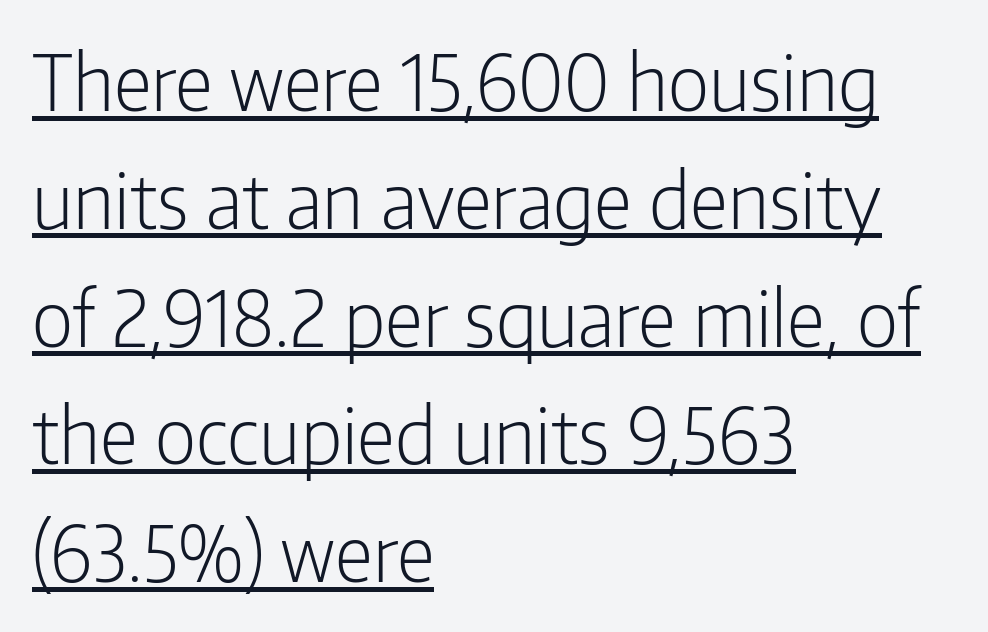
Leading matches the norm, producing a regular column. Ascenders rise straight up at ninety degrees. The lettering is marked with a stroke running underneath it. A student would call this left alignment; a typographer would say flush left, rag right. Serifs: no, the terminals of the letterforms are clean.
